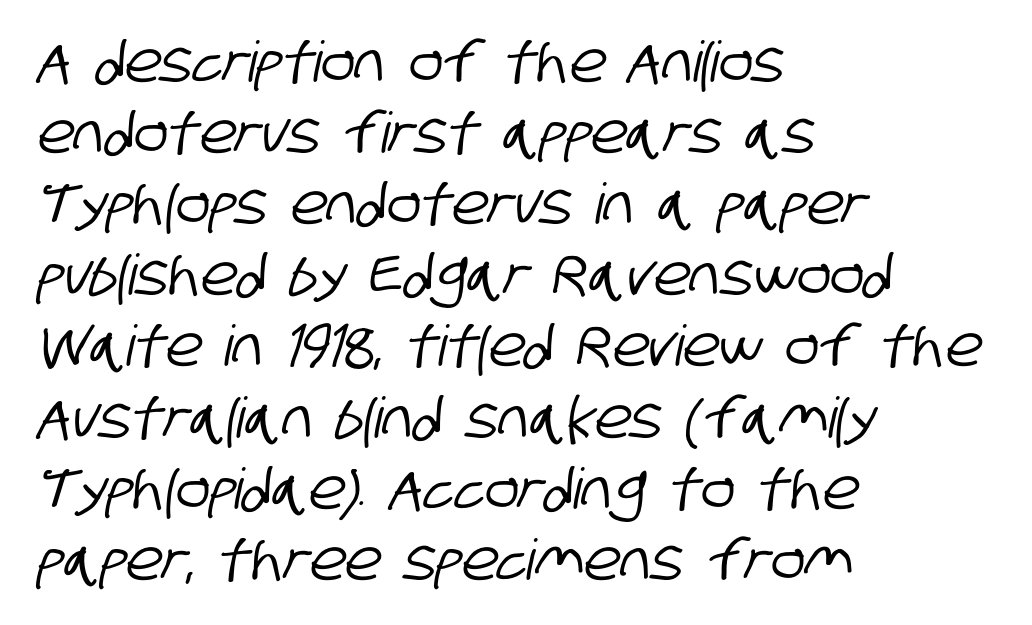
{"serif": "no", "width": "condensed", "stroke_contrast": "low", "x_height": "large", "monospaced": "no", "underline": "no", "align": "left", "line_spacing": "normal", "line_spacing_ratio": 1.27, "letter_spacing": "normal", "letter_spacing_em": 0.0, "glyph_px": 56}
